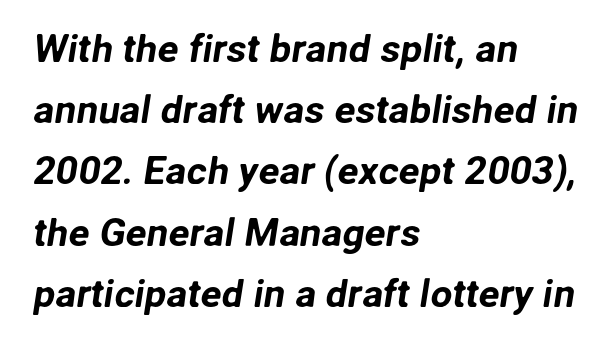
Note the varied advance widths — an 'i' is clearly narrower than an 'm'. The paragraph has a hard left edge and a soft right edge. A typesetter would call this zero additional tracking. The leading is moderate, giving the passage an even texture.
